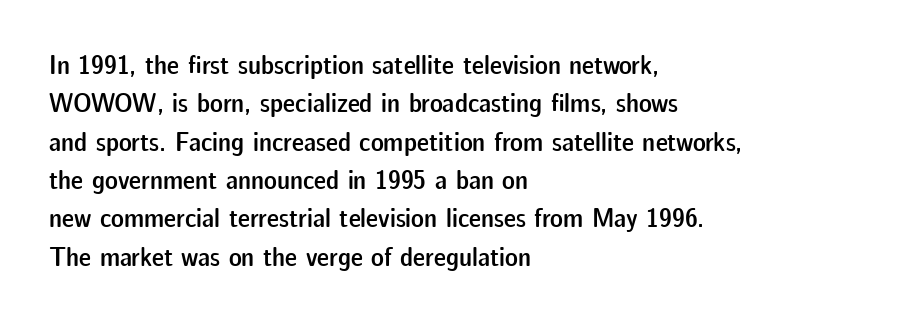
Q: Is the text bold? A: Semi-bold.
Q: Is the text italic (slanted)? A: No, it is upright.
Q: Is the text underlined? A: No.
Q: How is the paragraph aligned? A: Left-aligned.
Q: Is the spacing between letters normal or unusually wide? A: Normal.
Q: Is the spacing between lines tight, normal or loose? A: Normal.
